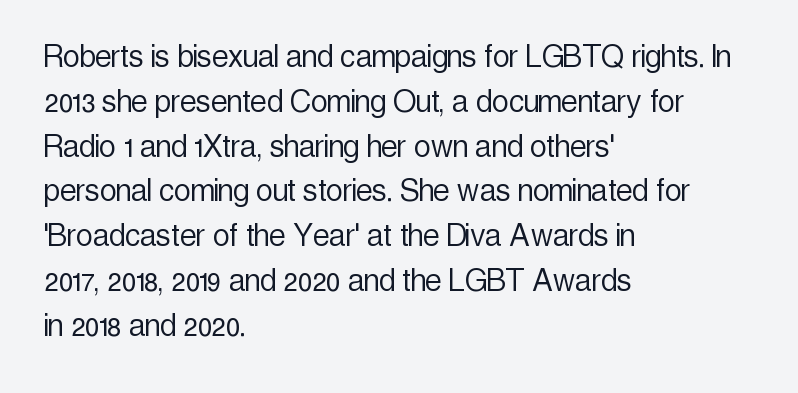
Q: Is the text bold? A: No.
Q: Is the text italic (slanted)? A: No, it is upright.
Q: Is the typeface a serif or a sans-serif typeface? A: Sans-serif.
Q: Is the text underlined? A: No.
Q: How is the paragraph aligned? A: Left-aligned.
Q: Is the spacing between letters normal or unusually wide? A: Normal.
Q: Width (condensed, normal, or wide)? A: Condensed.
Q: x-height? A: Medium.
Q: Monospaced? A: No.
